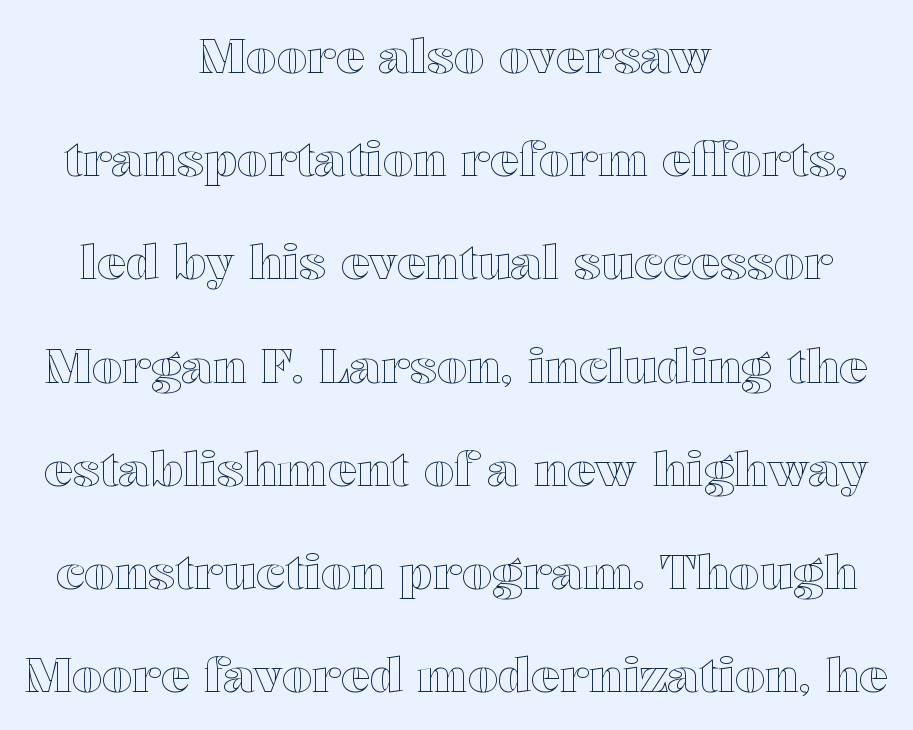
The image shows 48 px wide type, upright; set centered, loose line spacing (2.15x), normal letter spacing, not underlined; a medium x-height.
